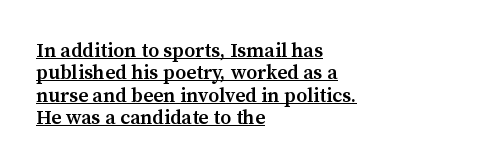
Q: Is the text bold? A: Semi-bold.
Q: Is the text italic (slanted)? A: No, it is upright.
Q: Is the text underlined? A: Yes.
Q: How is the paragraph aligned? A: Left-aligned.
Q: Is the spacing between letters normal or unusually wide? A: Normal.
Q: Is the spacing between lines tight, normal or loose? A: Tight.
